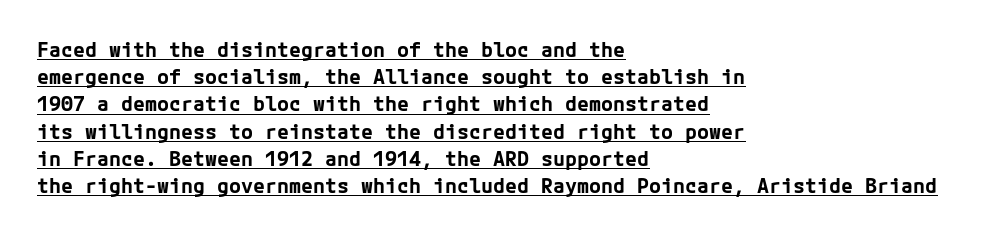
The image shows 20 px bold type, upright; set left-aligned, normal line spacing (1.36x), normal letter spacing, underlined.
